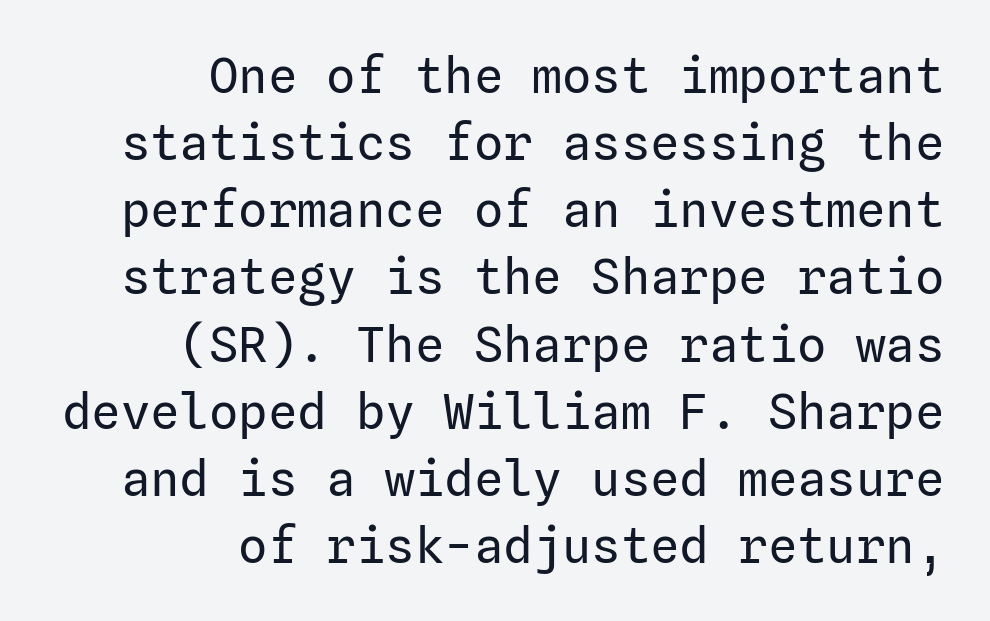
{"serif": "no", "italic": "no", "bold": "no", "weight": "regular", "width": "normal", "stroke_contrast": "low", "x_height": "medium", "underline": "no", "align": "right", "line_spacing": "normal", "line_spacing_ratio": 1.37, "letter_spacing": "normal", "letter_spacing_em": 0.0, "glyph_px": 49}
